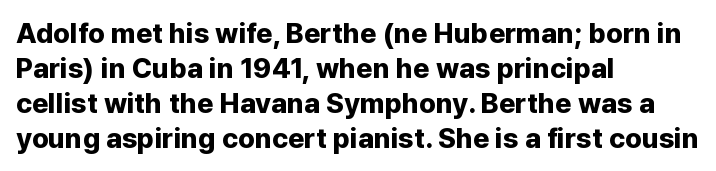
Q: Is the text bold? A: Yes.
Q: Is the text italic (slanted)? A: No, it is upright.
Q: Is the typeface a serif or a sans-serif typeface? A: Sans-serif.
Q: Is the text underlined? A: No.
Q: How is the paragraph aligned? A: Left-aligned.
Q: Is the spacing between letters normal or unusually wide? A: Normal.
Q: Is the spacing between lines tight, normal or loose? A: Normal.
Q: Width (condensed, normal, or wide)? A: Normal.
Q: Stroke contrast? A: Low.
Q: x-height? A: Medium.
Q: Monospaced? A: No.
